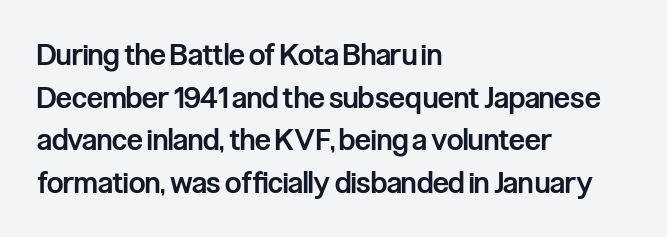
{"serif": "no", "italic": "no", "bold": "semi", "weight": "semibold", "width": "condensed", "stroke_contrast": "low", "x_height": "medium", "monospaced": "no", "underline": "no", "align": "left", "line_spacing": "normal", "line_spacing_ratio": 1.47, "letter_spacing": "normal", "letter_spacing_em": 0.0, "glyph_px": 29}
